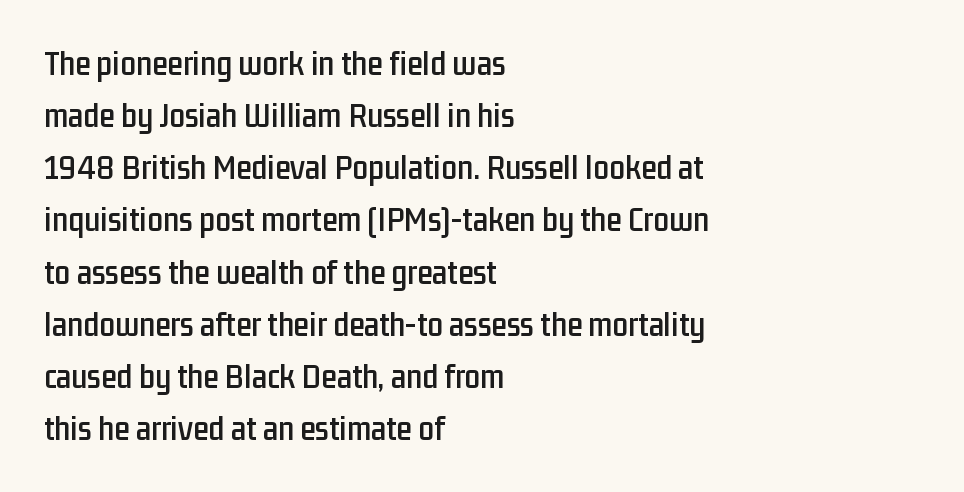
{"serif": "no", "italic": "no", "width": "condensed", "stroke_contrast": "low", "x_height": "medium", "monospaced": "no", "underline": "no", "align": "left", "line_spacing": "normal", "line_spacing_ratio": 1.49, "letter_spacing": "normal", "letter_spacing_em": 0.0, "glyph_px": 35}
